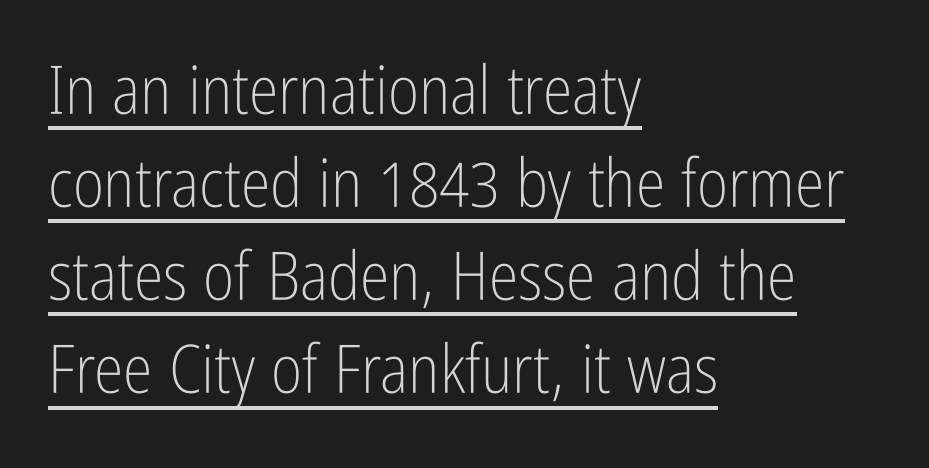
{"serif": "no", "italic": "no", "bold": "no", "weight": "light", "width": "condensed", "stroke_contrast": "low", "x_height": "medium", "monospaced": "no", "underline": "yes", "align": "left", "line_spacing": "normal", "line_spacing_ratio": 1.39, "letter_spacing": "normal", "letter_spacing_em": 0.0, "glyph_px": 67}
